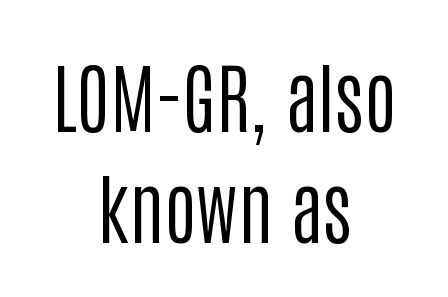
Type without underlining. Regular leading. Every row of glyphs is offset so its center matches the block's center. Note the varied advance widths — an 'i' is clearly narrower than an 'm'.
